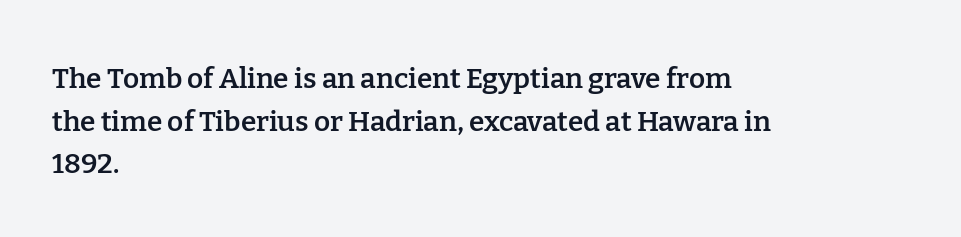
The image shows 28 px semibold serif type, upright; set left-aligned, normal line spacing (1.52x), normal letter spacing, not underlined; low stroke contrast and a medium x-height.
